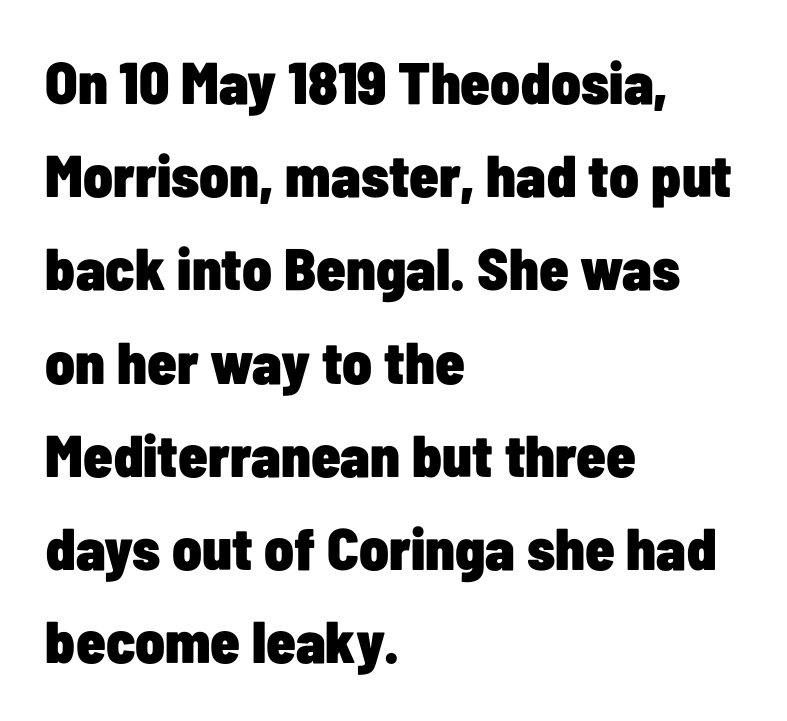
{"serif": "no", "italic": "no", "bold": "yes", "weight": "heavy", "width": "condensed", "stroke_contrast": "low", "x_height": "medium", "monospaced": "no", "underline": "no", "align": "left", "line_spacing": "normal", "line_spacing_ratio": 1.58, "letter_spacing": "normal", "letter_spacing_em": 0.0, "glyph_px": 59}
